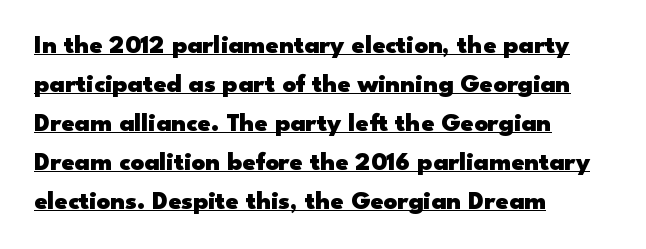
The rendering keeps characters at their native spacing. Italic? Not at all — the glyphs are vertical. Emphasis is given by a line drawn under the lettering. Rows of type keep a routine distance in the vertical direction. Casual observation: everything's shoved over to the left.
